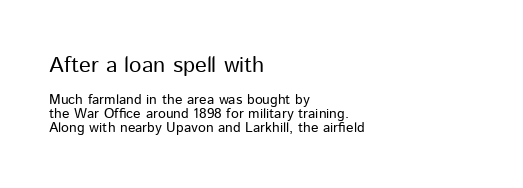
{"italic": "no", "bold": "no", "underline": "no", "align": "left", "line_spacing": "tight", "line_spacing_ratio": 1.0, "letter_spacing": "normal", "letter_spacing_em": 0.0, "larger_block": "first", "size_ratio": 1.57, "glyph_px": 22}
